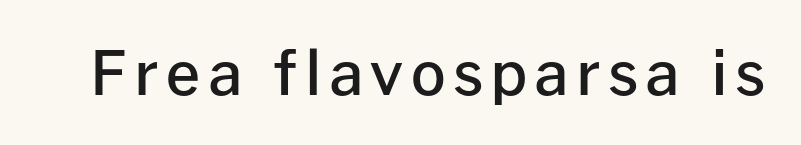
Nope, not italic — everything's standing straight. Decoration check: the copy has no underline. Here the designer chose a conventional face with non-uniform glyph widths. The typeface chosen for these lines omits serifs. This is the in-between weight designers call semibold or demi.
